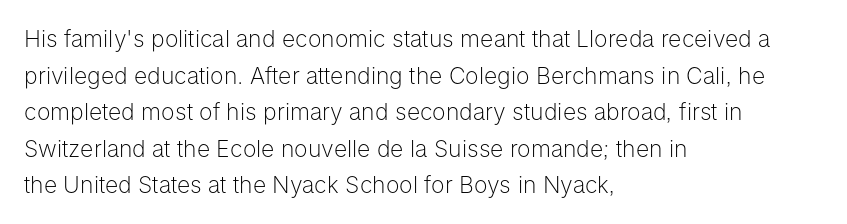
Q: Is the text bold? A: No.
Q: Is the text italic (slanted)? A: No, it is upright.
Q: Is the text underlined? A: No.
Q: How is the paragraph aligned? A: Left-aligned.
Q: Is the spacing between letters normal or unusually wide? A: Normal.
Q: Is the spacing between lines tight, normal or loose? A: Normal.
